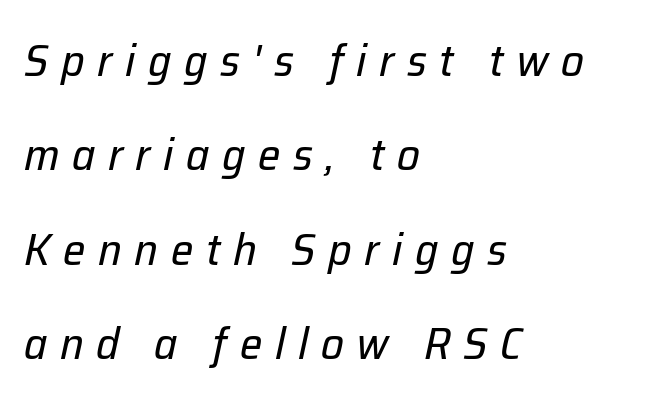
The image shows 45 px regular-weight type, italic (leaning right); set left-aligned, loose line spacing (2.1x), unusually wide letter spacing (+0.28 em), not underlined; low stroke contrast and a medium x-height.
